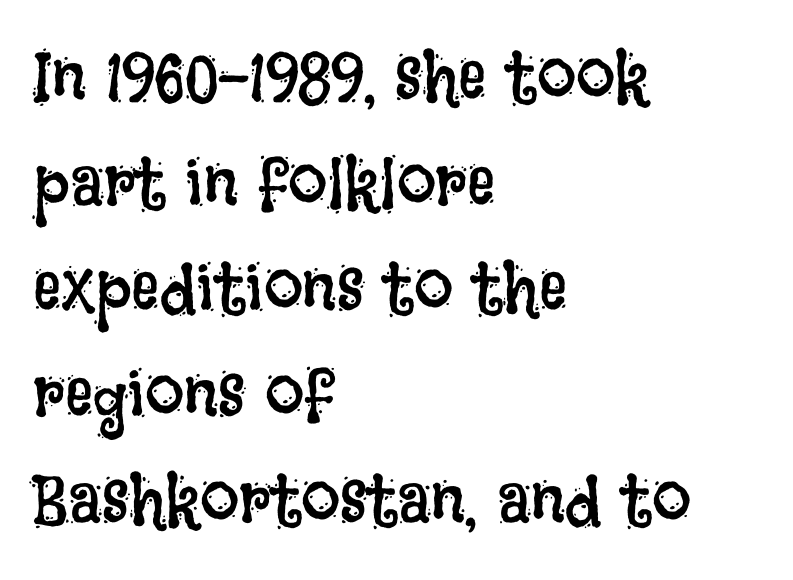
The image shows 70 px regular-weight, condensed type, upright; set left-aligned, normal line spacing (1.51x), normal letter spacing, not underlined; low stroke contrast and a large x-height.
